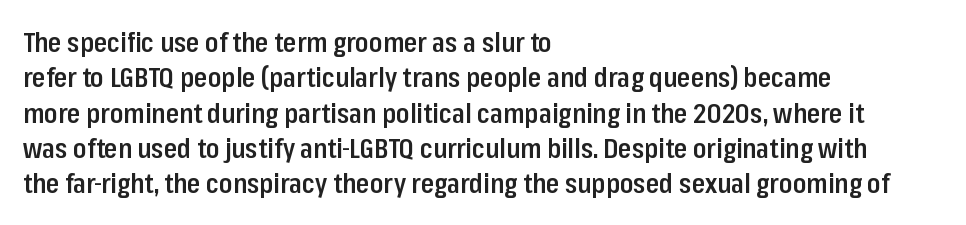
The image shows 27 px text type, upright; set left-aligned, normal line spacing (1.31x), normal letter spacing, not underlined.
